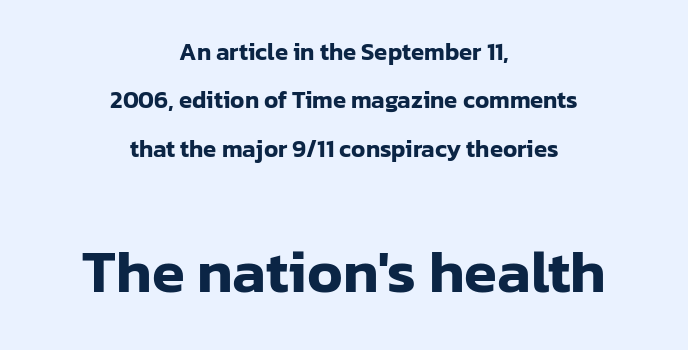
The face used here appears at its bigger size in the lower chunk. If you folded the block vertically in half, each line would mirror itself in length. There is no visible air inserted between adjacent glyphs. The face used here is proportionally spaced, like ordinary book or web type.
